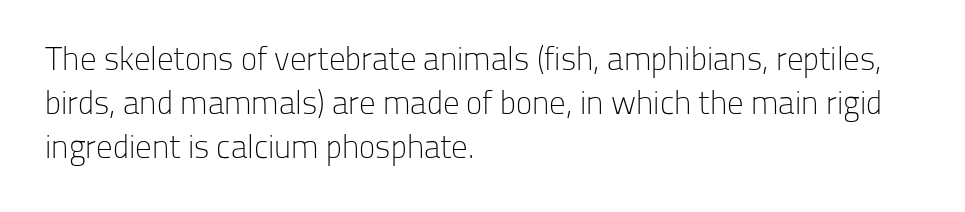
The image shows 33 px light sans-serif type, upright; set left-aligned, normal line spacing (1.33x), normal letter spacing, not underlined; low stroke contrast and a medium x-height.
